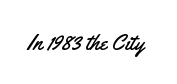
The image shows 23 px text type; set normal letter spacing, not underlined.
